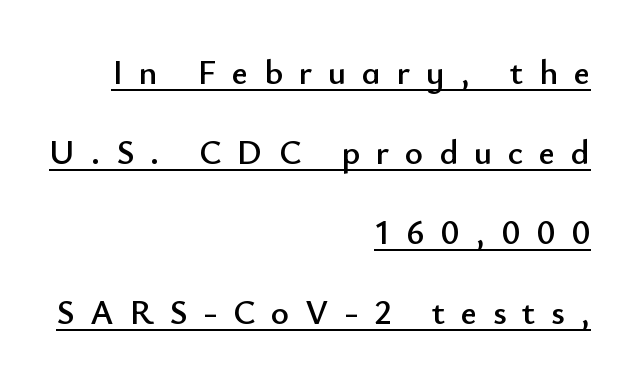
Short note: letters widely spaced. Varying glyph widths throughout — classic text-font behaviour. The face used here appears with an underline applied. The designer went with a sans here, leaving each stem footless. Which margin do the lines hug? The right one — the left edge is uneven. The type sits square on the baseline with zero lean.
